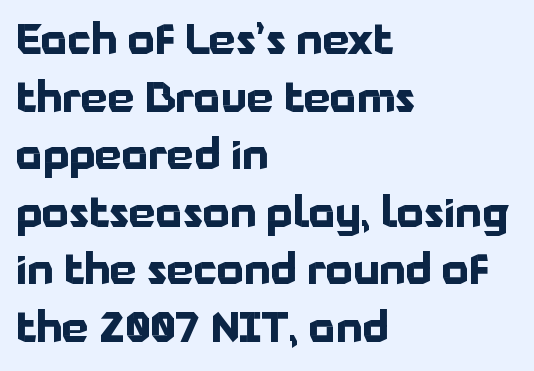
The image shows 42 px bold sans-serif type, upright; set left-aligned, normal line spacing (1.37x), normal letter spacing, not underlined; low stroke contrast and a medium x-height.
